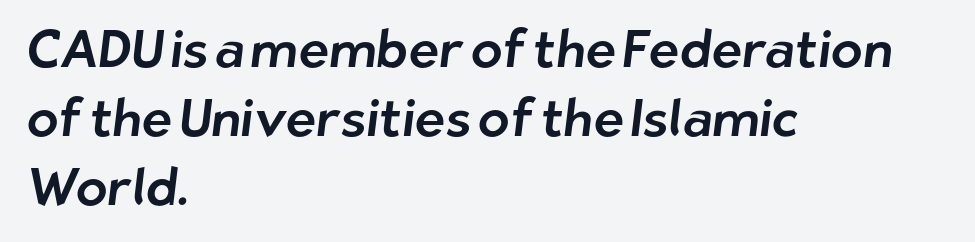
The image shows 52 px sans-serif type; set left-aligned, normal line spacing (1.33x), normal letter spacing, not underlined; low stroke contrast and a medium x-height.
